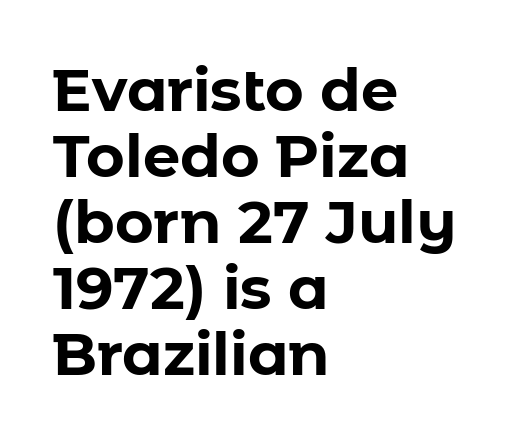
{"serif": "no", "italic": "no", "bold": "yes", "weight": "bold", "width": "normal", "stroke_contrast": "low", "x_height": "medium", "monospaced": "no", "underline": "no", "align": "left", "line_spacing": "tight", "line_spacing_ratio": 1.12, "letter_spacing": "normal", "letter_spacing_em": 0.0, "glyph_px": 59}
